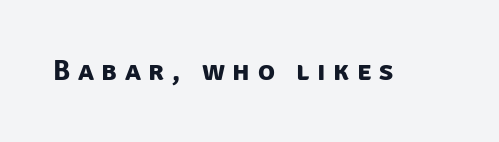
{"serif": "no", "bold": "yes", "weight": "bold", "width": "normal", "stroke_contrast": "low", "x_height": "large", "monospaced": "no", "underline": "no", "letter_spacing": "wide", "letter_spacing_em": 0.27, "glyph_px": 28}
